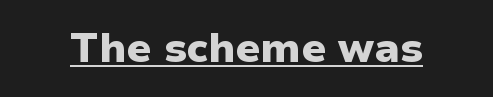
{"serif": "no", "italic": "no", "bold": "yes", "weight": "heavy", "width": "normal", "stroke_contrast": "low", "x_height": "medium", "monospaced": "no", "underline": "yes", "letter_spacing": "normal", "letter_spacing_em": 0.0, "glyph_px": 41}
